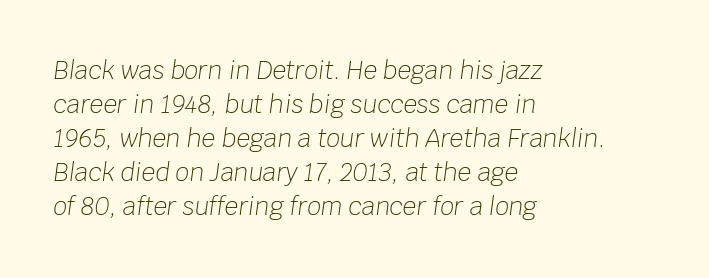
This rendering uses left alignment, leaving the right contour irregular. Descenders are the only things crossing below the line. Vertical spacing — default. The specimen reads as italic at a glance. The tracking reads as untouched default to a designer's eye. Weight: not bold — regular or lighter.
